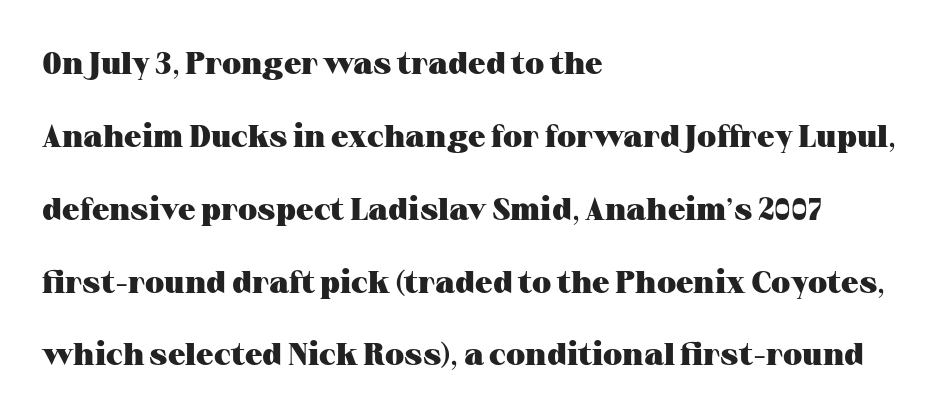
The image shows 31 px heavy, wide serif type, upright; set left-aligned, loose line spacing (2.35x), normal letter spacing, not underlined; medium stroke contrast and a medium x-height.
